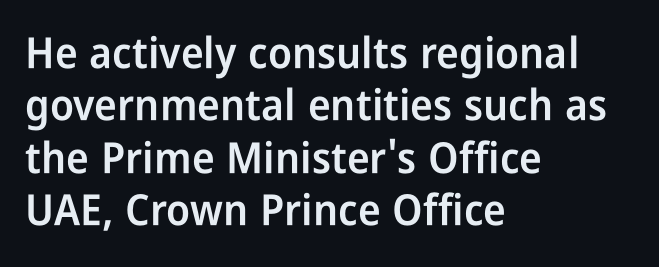
{"serif": "no", "italic": "no", "bold": "semi", "weight": "semibold", "width": "condensed", "stroke_contrast": "low", "x_height": "medium", "monospaced": "no", "underline": "no", "align": "left", "line_spacing_ratio": 1.22, "letter_spacing": "normal", "letter_spacing_em": 0.0, "glyph_px": 43}
